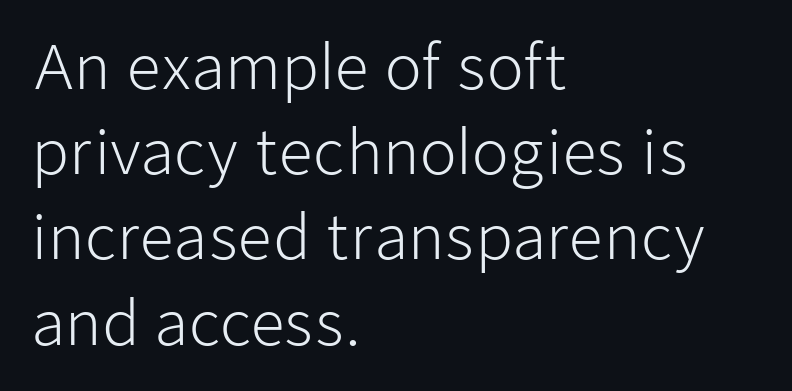
The image shows 60 px light sans-serif type, upright; set left-aligned, normal line spacing (1.42x), normal letter spacing, not underlined; low stroke contrast and a medium x-height.
